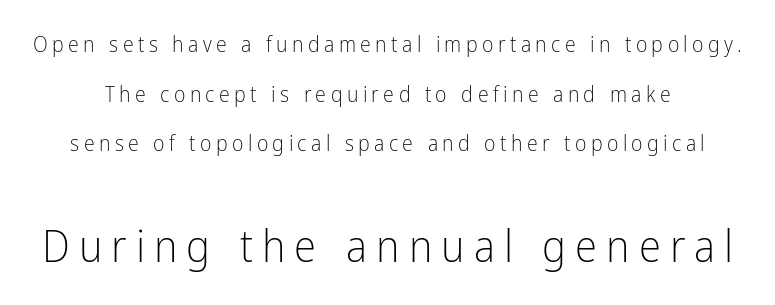
Q: Is the text bold? A: No.
Q: Is the text italic (slanted)? A: No, it is upright.
Q: Is the typeface a serif or a sans-serif typeface? A: Sans-serif.
Q: Is the text underlined? A: No.
Q: Is the spacing between letters normal or unusually wide? A: Unusually wide.
Q: Is the spacing between lines tight, normal or loose? A: Loose.
Q: Which block of text is set in a larger size, the first (top) or the second (bottom)? A: The second (bottom) one.
Q: Width (condensed, normal, or wide)? A: Condensed.
Q: Stroke contrast? A: Low.
Q: x-height? A: Medium.
Q: Monospaced? A: No.
